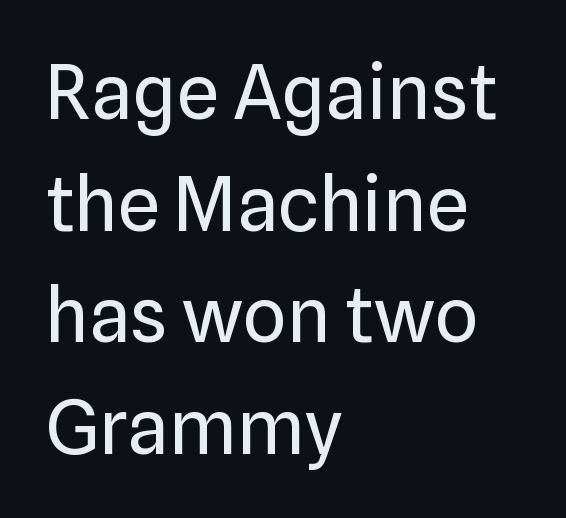
Descenders hang freely into open space. Font category for this specimen: sans-serif. The passage shown has conventional tracking throughout. Line beginnings align vertically; line endings do not.
